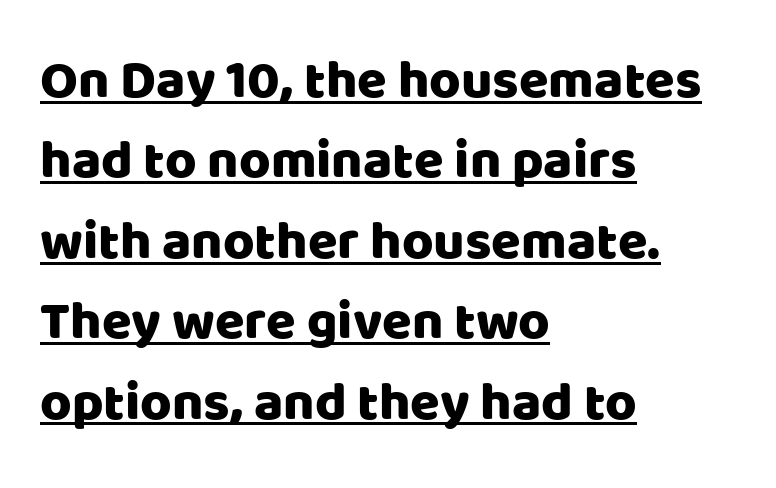
{"serif": "no", "italic": "no", "width": "normal", "stroke_contrast": "low", "x_height": "large", "monospaced": "no", "underline": "yes", "align": "left", "line_spacing": "normal", "line_spacing_ratio": 1.49, "letter_spacing": "normal", "letter_spacing_em": 0.0, "glyph_px": 54}
